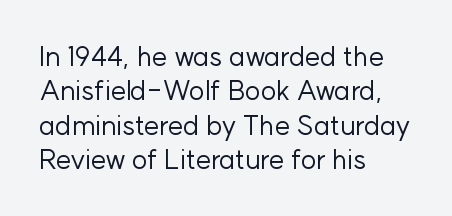
The letterforms sit at book weight or below. Honestly, the letter spacing is just normal — you wouldn't notice it. The type sits square on the baseline with zero lean. Unmarked baselines from the first word to the last. The text block is weighted toward the left margin, trailing off unevenly rightward. The designer left line spacing at the default.
